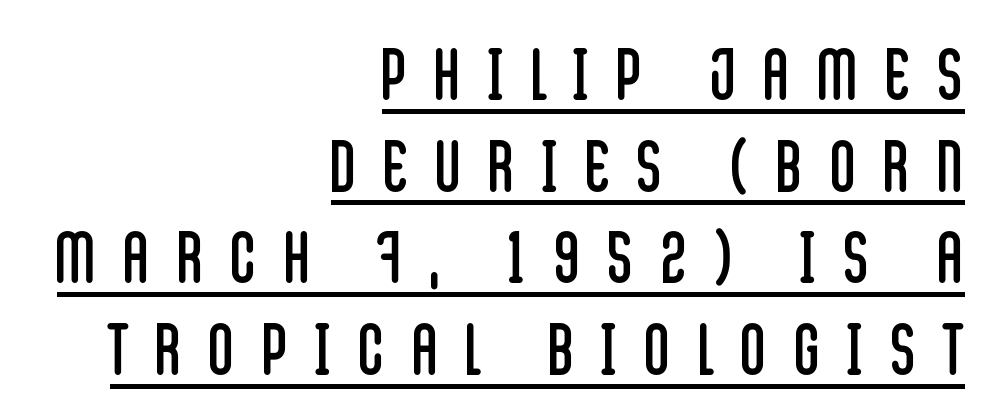
The image shows 70 px regular-weight, condensed sans-serif type, upright; set right-aligned, normal line spacing (1.31x), unusually wide letter spacing (+0.4 em), underlined; low stroke contrast and a large x-height.
